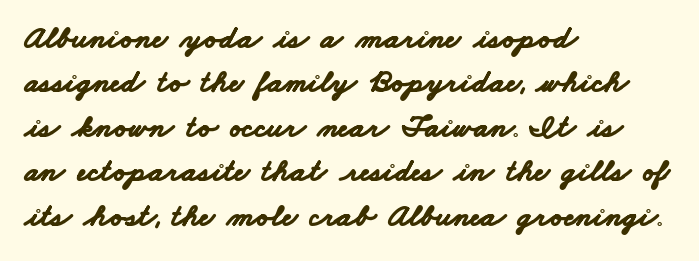
The image shows 32 px bold, wide sans-serif type; set left-aligned, normal line spacing (1.39x), normal letter spacing, not underlined; low stroke contrast and a small x-height.
